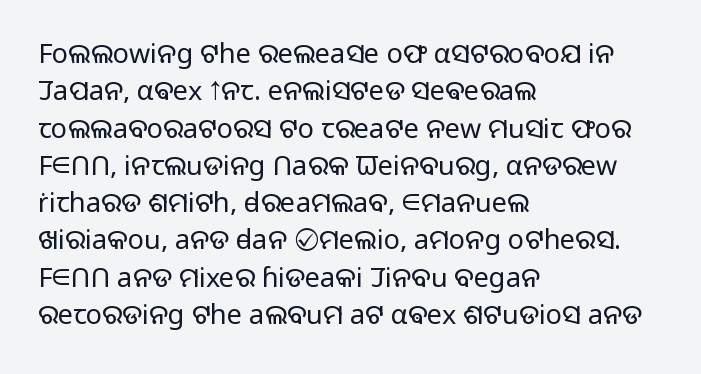
{"italic": "no", "bold": "no", "underline": "no", "align": "left", "line_spacing": "normal", "line_spacing_ratio": 1.38, "letter_spacing": "normal", "letter_spacing_em": 0.0, "glyph_px": 27}
